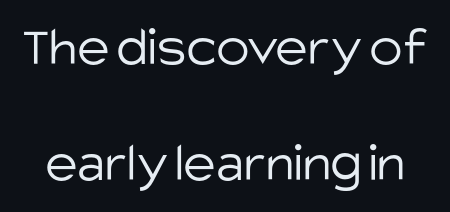
Rendered with straight, roman letterforms. This sample uses a sans-serif face. The typesetting does not lean heavy: it is not bold. Characters follow at the spacing the type designer built in. A typesetter would call this proportional, since set widths differ per character. Honestly, there is no underline to notice here at all.
